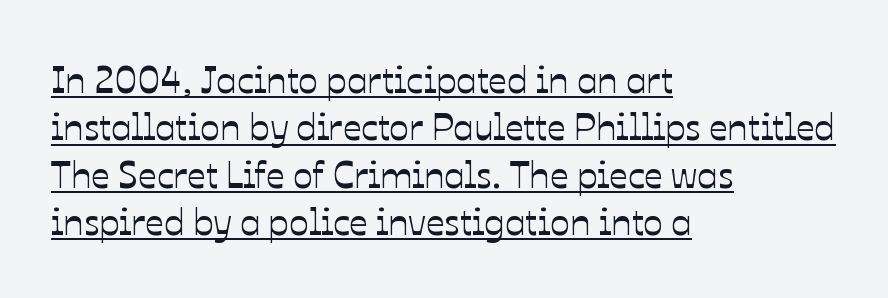
Regarding leading, the lines here are spaced in the standard way. Short note: letters normally spaced. Note the varied advance widths — an 'i' is clearly narrower than an 'm'. In CSS terms this would be text-align: left.
